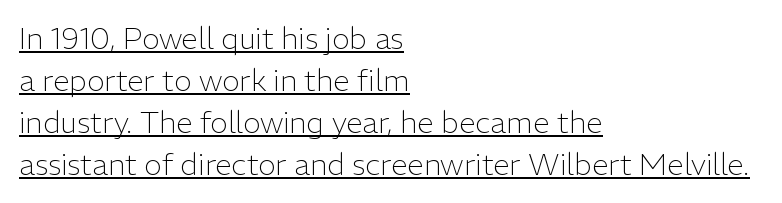
Regarding serifs, this sample does without them. The typesetter chose a ragged-right arrangement here. Horizontal bands of white between lines are of average thickness. Honestly, the underline is the first thing you notice here.
